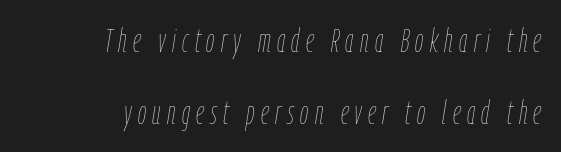
Q: Is the text bold? A: No.
Q: Is the text italic (slanted)? A: Yes, it leans right by about 9 degrees.
Q: Is the text underlined? A: No.
Q: How is the paragraph aligned? A: Right-aligned.
Q: Is the spacing between lines tight, normal or loose? A: Loose.
Q: Width (condensed, normal, or wide)? A: Condensed.
Q: Stroke contrast? A: Low.
Q: x-height? A: Medium.
Q: Monospaced? A: No.
